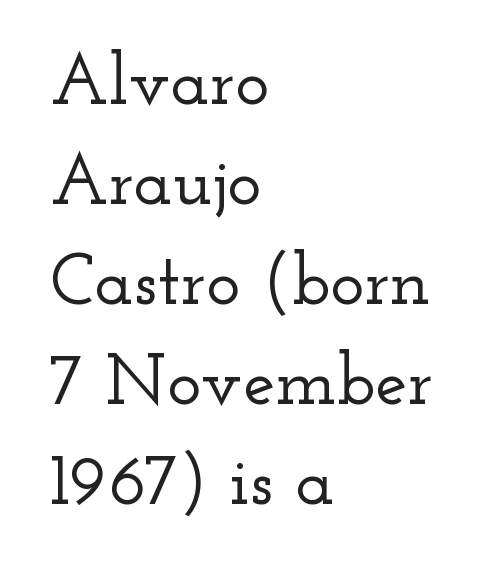
The image shows 72 px wide serif type, upright; set left-aligned, normal line spacing (1.39x), normal letter spacing, not underlined; low stroke contrast and a small x-height.
